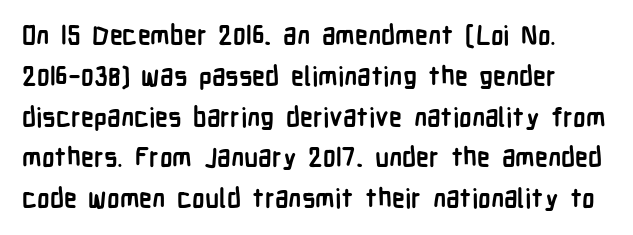
The image shows 26 px bold type, upright; set normal line spacing (1.57x), normal letter spacing, not underlined.
